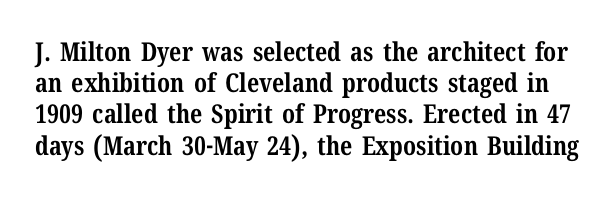
Only glyphs here, with clear space below each row. Weight check: bold — yes, fully. The letters stand upright; this is a roman face. The face used here is rendered with its standard letterfit.
